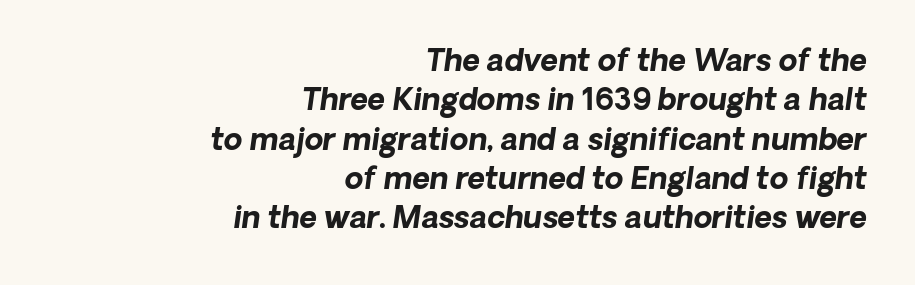
{"italic": "yes", "lean": "right", "slant_degrees": 8, "bold": "yes", "weight": "bold", "width": "normal", "stroke_contrast": "low", "x_height": "medium", "monospaced": "no", "underline": "no", "align": "right", "line_spacing": "normal", "line_spacing_ratio": 1.31, "letter_spacing": "normal", "letter_spacing_em": 0.0, "glyph_px": 30}
